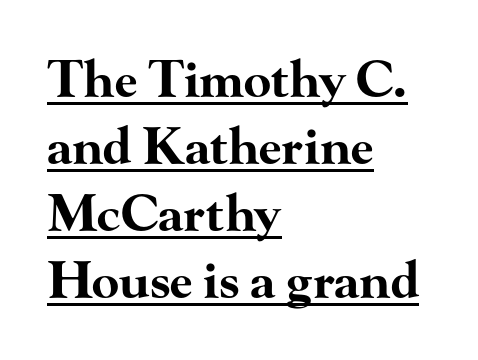
Each line of the rendering has a horizontal stroke beneath the glyphs. Note the varied advance widths — an 'i' is clearly narrower than an 'm'. Strokes here are thick enough to call this a true bold. Is there any slant? The stems are plumb. The passage shown stacks its lines at a standard gap.
